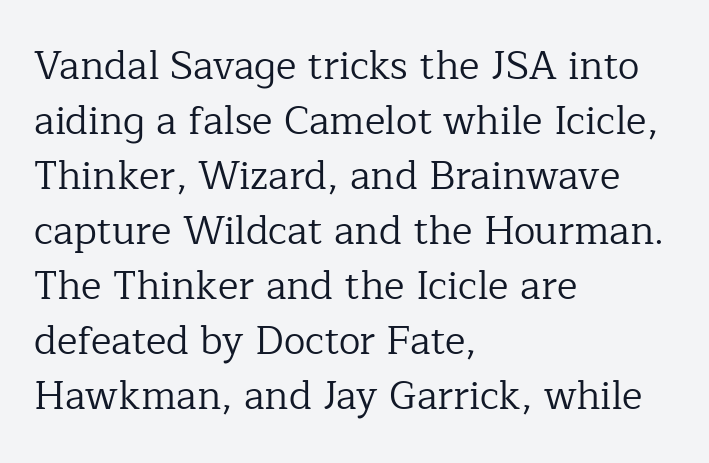
{"serif": "yes", "italic": "no", "bold": "no", "weight": "regular", "width": "normal", "stroke_contrast": "low", "x_height": "medium", "monospaced": "no", "underline": "no", "align": "left", "line_spacing": "normal", "line_spacing_ratio": 1.41, "letter_spacing": "normal", "letter_spacing_em": 0.0, "glyph_px": 39}
